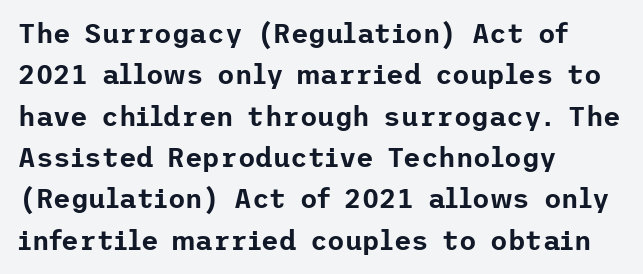
The image shows 27 px text type, upright; set left-aligned, normal line spacing (1.53x), normal letter spacing, not underlined.
